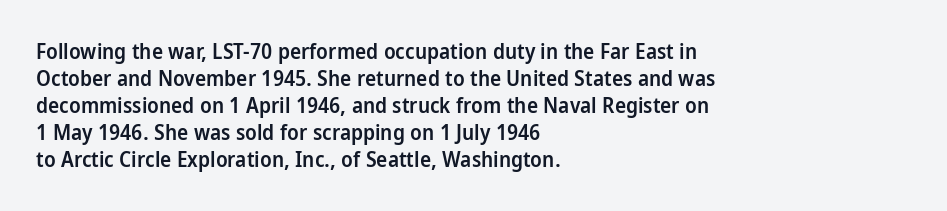
{"italic": "no", "bold": "semi", "underline": "no", "align": "left", "line_spacing": "normal", "line_spacing_ratio": 1.29, "letter_spacing": "normal", "letter_spacing_em": 0.0, "glyph_px": 21}
